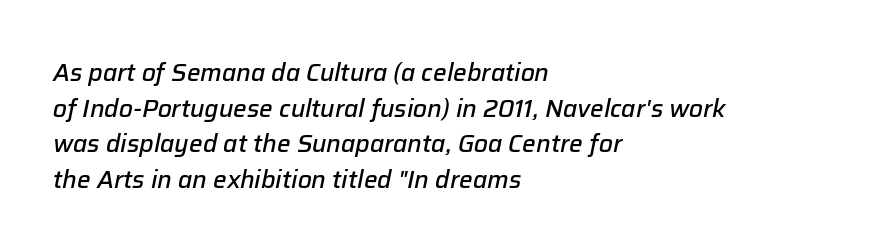
{"italic": "yes", "lean": "right", "slant_degrees": 12, "bold": "semi", "underline": "no", "align": "left", "line_spacing": "normal", "line_spacing_ratio": 1.48, "letter_spacing": "normal", "letter_spacing_em": 0.0, "glyph_px": 24}
